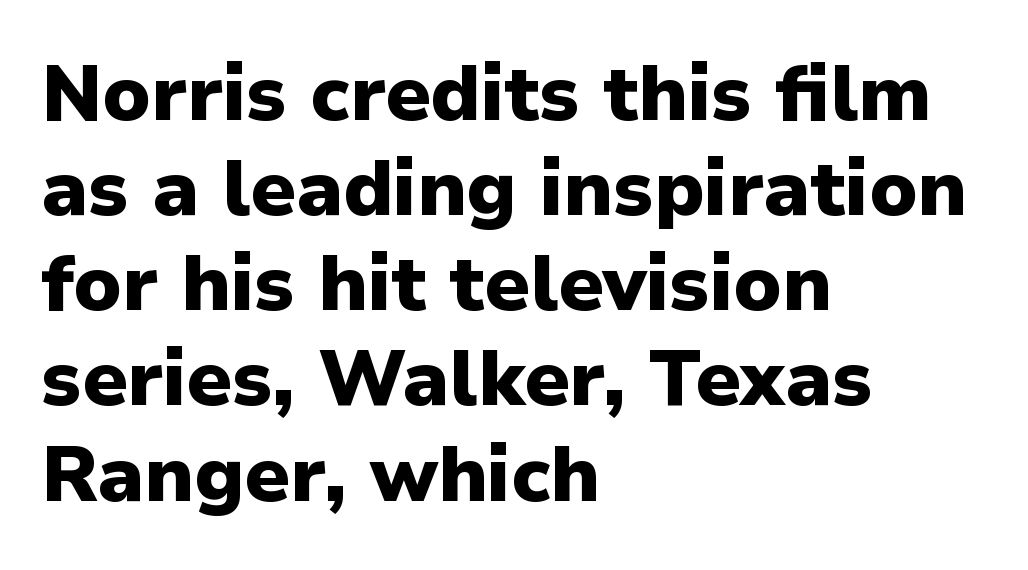
The image shows 78 px heavy sans-serif type, upright; set left-aligned, line spacing 1.22x, normal letter spacing, not underlined; low stroke contrast and a medium x-height.
